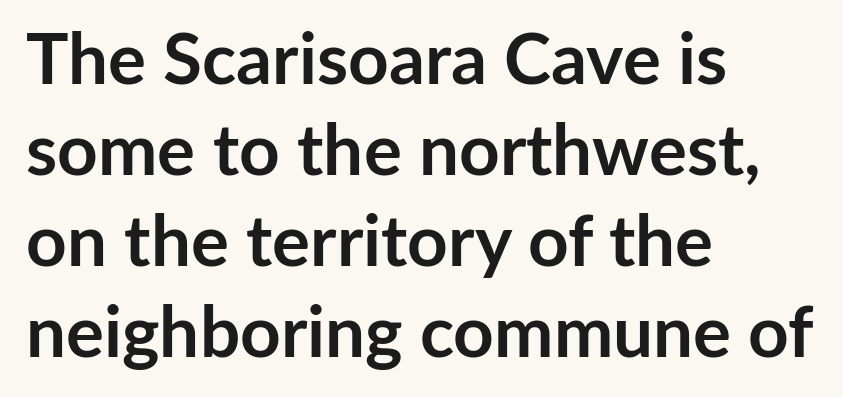
{"serif": "no", "italic": "no", "bold": "yes", "weight": "semibold", "width": "normal", "stroke_contrast": "low", "x_height": "medium", "monospaced": "no", "underline": "no", "align": "left", "line_spacing": "normal", "line_spacing_ratio": 1.28, "letter_spacing": "normal", "letter_spacing_em": 0.0, "glyph_px": 71}
